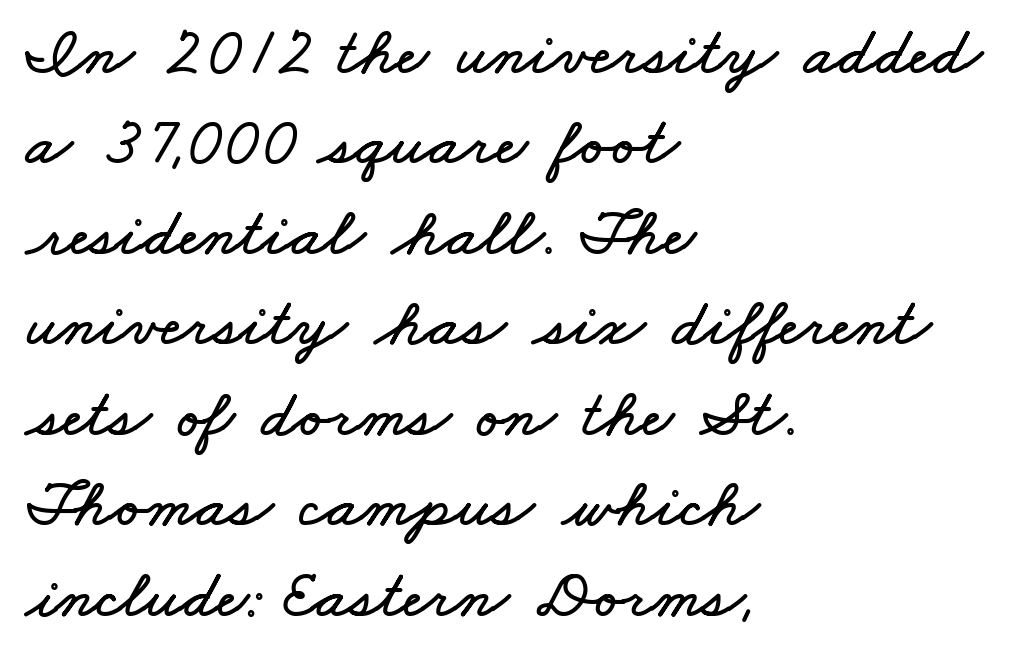
Q: Is the text underlined? A: No.
Q: How is the paragraph aligned? A: Left-aligned.
Q: Is the spacing between letters normal or unusually wide? A: Normal.
Q: Is the spacing between lines tight, normal or loose? A: Normal.
Q: Width (condensed, normal, or wide)? A: Wide.
Q: Stroke contrast? A: Low.
Q: x-height? A: Small.
Q: Monospaced? A: No.
